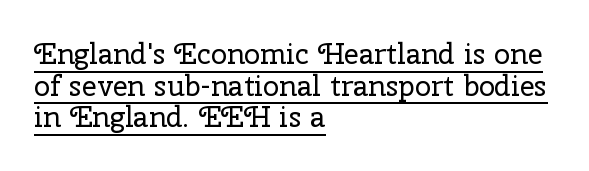
Q: Is the text bold? A: No.
Q: Is the text italic (slanted)? A: No, it is upright.
Q: Is the typeface a serif or a sans-serif typeface? A: Serif.
Q: Is the text underlined? A: Yes.
Q: How is the paragraph aligned? A: Left-aligned.
Q: Is the spacing between letters normal or unusually wide? A: Normal.
Q: Is the spacing between lines tight, normal or loose? A: Tight.
Q: Width (condensed, normal, or wide)? A: Normal.
Q: Stroke contrast? A: Low.
Q: x-height? A: Medium.
Q: Monospaced? A: No.
